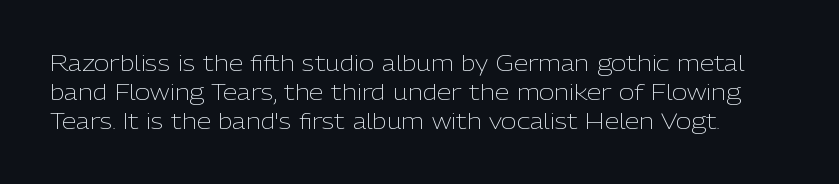
The image shows 21 px text type, upright; set normal line spacing (1.37x), normal letter spacing, not underlined.
